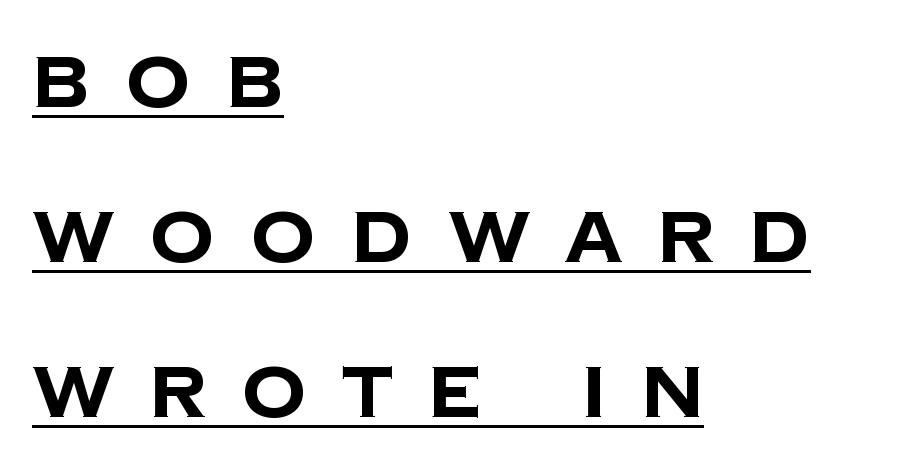
The image shows 72 px bold sans-serif type; set left-aligned, loose line spacing (2.15x), unusually wide letter spacing (+0.49 em), underlined; low stroke contrast and a large x-height.
